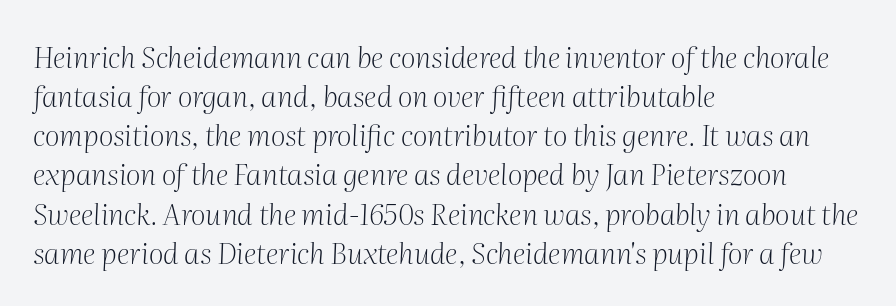
{"serif": "yes", "italic": "yes", "lean": "right", "slant_degrees": 2, "bold": "no", "weight": "light", "width": "normal", "stroke_contrast": "medium", "x_height": "medium", "monospaced": "no", "underline": "no", "align": "left", "line_spacing": "normal", "line_spacing_ratio": 1.35, "letter_spacing": "normal", "letter_spacing_em": 0.0, "glyph_px": 29}
